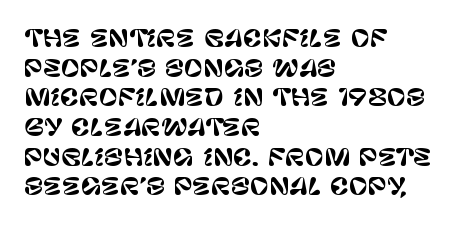
{"underline": "no", "align": "left", "line_spacing": "normal", "line_spacing_ratio": 1.29, "letter_spacing": "normal", "letter_spacing_em": 0.0, "glyph_px": 23}
